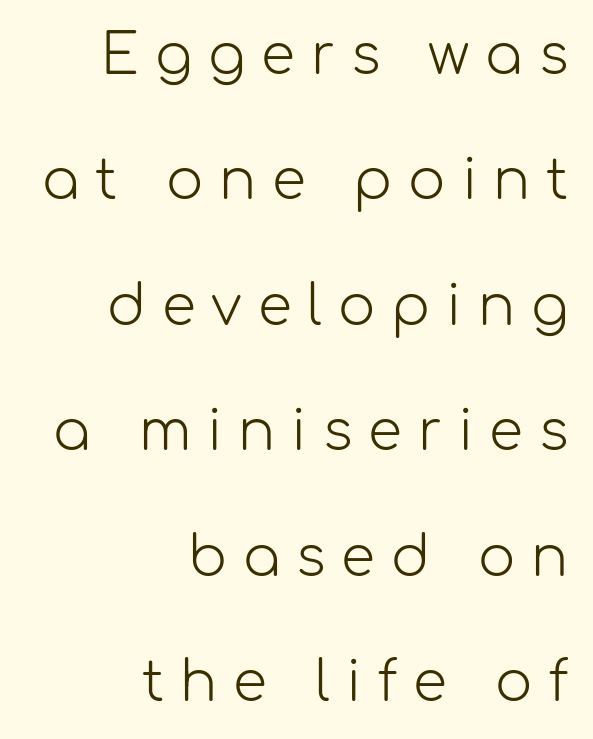
Teacher's note: observe the even right margin — that is flush-right alignment. If you measured baseline to baseline, you'd find a long distance. Rule under the text: the space is simply empty. The font sits on the lighter half of the weight spectrum, regular included. Regarding serifs, this sample does without them. A typesetter would mark this as roman, not italic.
